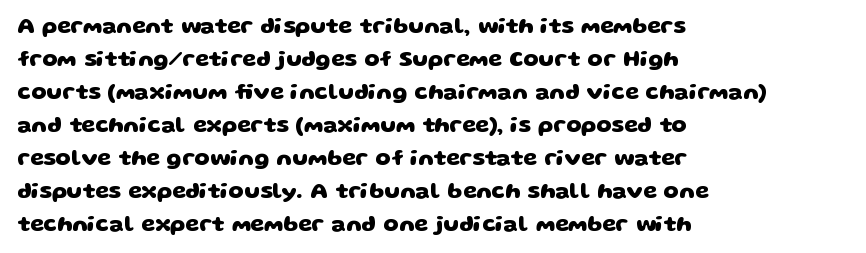
The words here are not underlined. The gaps between neighbouring characters are ordinary and unremarkable. The strokes are fattened all the way to bold. Summary of vertical rhythm: regular, with standard interline spacing. The paragraph has a hard left edge and a soft right edge.
